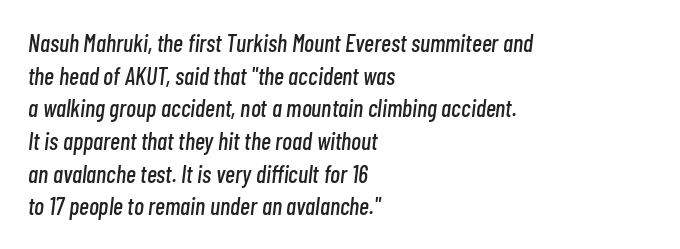
The face used here is rendered with its standard letterfit. Just letters on the line, the space beneath them empty. If you measured baseline to baseline, you'd find a middling distance. A typesetter would mark this as italic.
